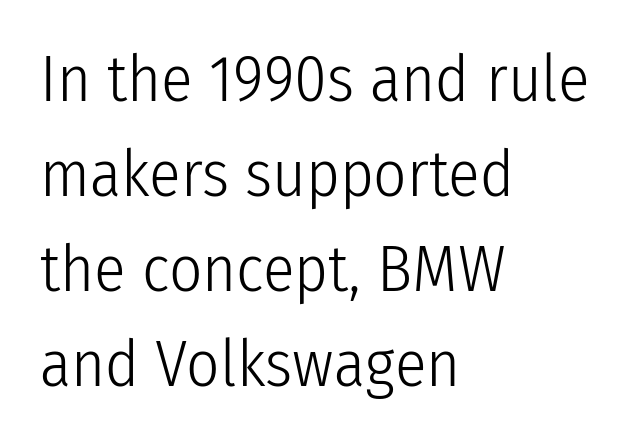
The image shows 65 px light, condensed sans-serif type, upright; set left-aligned, normal line spacing (1.46x), normal letter spacing, not underlined; low stroke contrast and a medium x-height.
